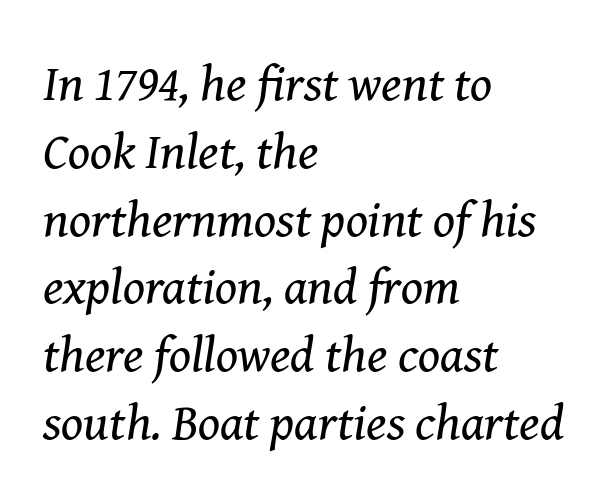
The image shows 51 px regular-weight serif type, italic (leaning right); set left-aligned, normal line spacing (1.33x), normal letter spacing, not underlined; medium stroke contrast and a medium x-height.
